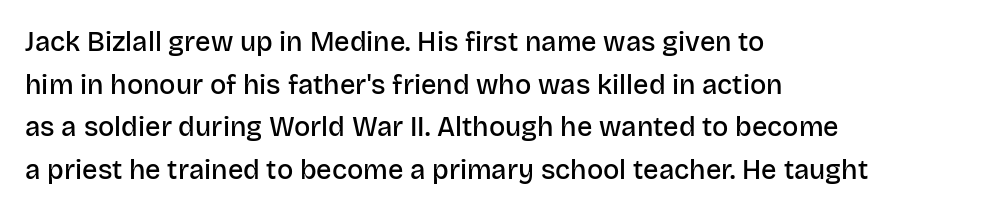
{"italic": "no", "bold": "semi", "underline": "no", "align": "left", "line_spacing": "normal", "line_spacing_ratio": 1.58, "letter_spacing": "normal", "letter_spacing_em": 0.0, "glyph_px": 27}
